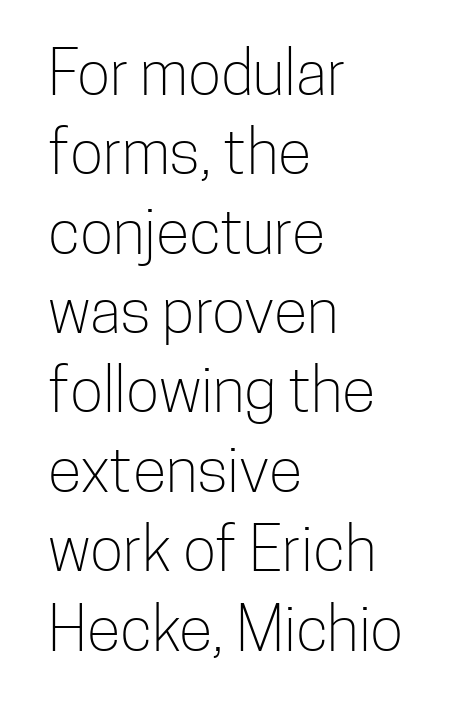
The image shows 62 px light, condensed sans-serif type, upright; set left-aligned, normal line spacing (1.28x), normal letter spacing, not underlined; low stroke contrast and a medium x-height.
